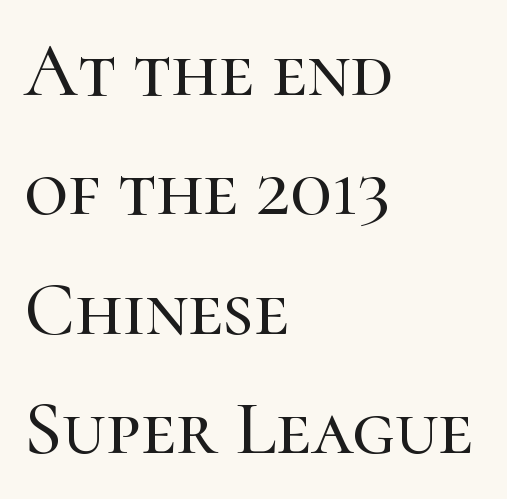
Underlining? Definitely not there. This sample is left-justified, so line endings fall wherever the words run out. Is there much room between lines? A standard amount, neither cramped nor airy. These lines are rendered in a variable-pitch font. Nope, not italic — everything's standing straight.
